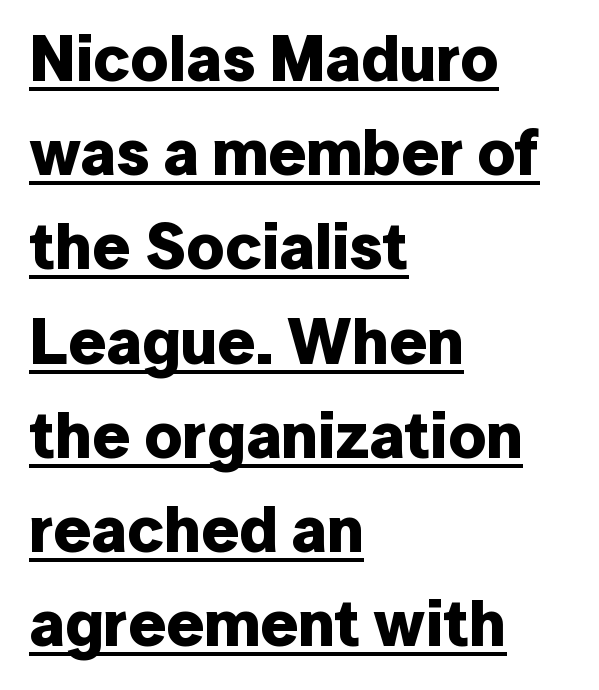
Q: Is the text bold? A: Yes.
Q: Is the text italic (slanted)? A: No, it is upright.
Q: Is the typeface a serif or a sans-serif typeface? A: Sans-serif.
Q: Is the text underlined? A: Yes.
Q: How is the paragraph aligned? A: Left-aligned.
Q: Is the spacing between letters normal or unusually wide? A: Normal.
Q: Is the spacing between lines tight, normal or loose? A: Normal.
Q: Width (condensed, normal, or wide)? A: Normal.
Q: Stroke contrast? A: Low.
Q: x-height? A: Medium.
Q: Monospaced? A: No.
